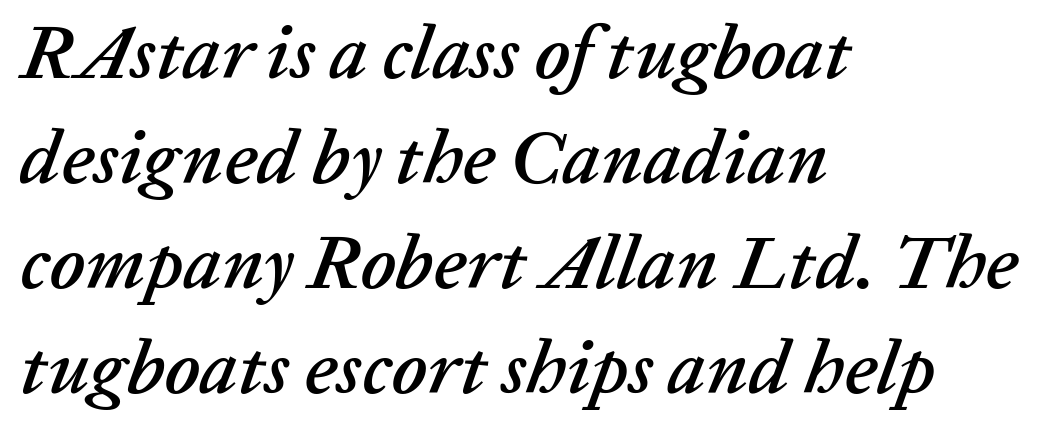
The image shows 76 px text type, italic (leaning right); set left-aligned, normal line spacing (1.38x), normal letter spacing, not underlined; low stroke contrast and a medium x-height.
